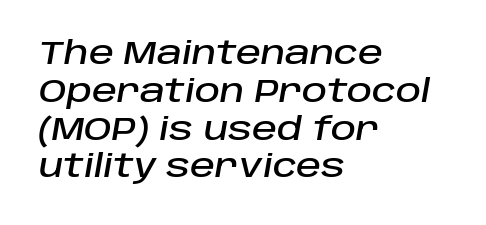
The image shows 31 px text type, italic (leaning right); set left-aligned, line spacing 1.22x, normal letter spacing, not underlined; low stroke contrast and a large x-height.
